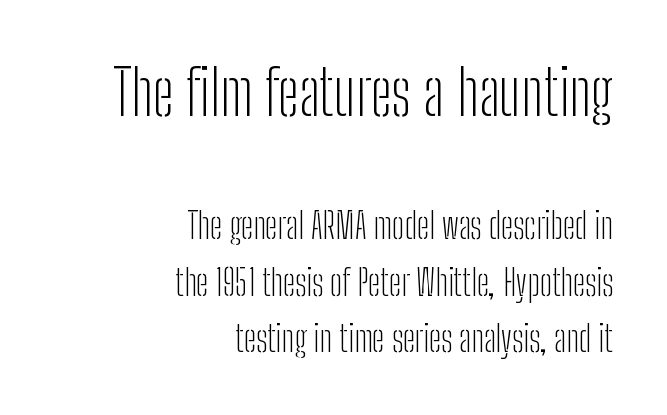
{"serif": "no", "italic": "no", "bold": "no", "weight": "light", "width": "condensed", "stroke_contrast": "low", "x_height": "medium", "monospaced": "no", "underline": "no", "align": "right", "line_spacing": "normal", "line_spacing_ratio": 1.57, "letter_spacing": "normal", "letter_spacing_em": 0.0, "larger_block": "first", "size_ratio": 1.75, "glyph_px": 63}
